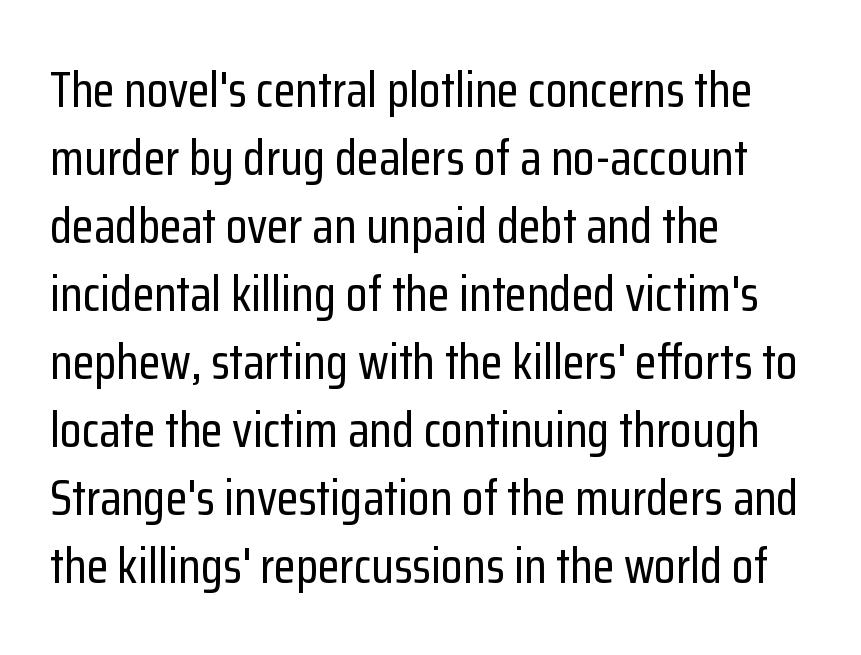
The image shows 50 px condensed sans-serif type, upright; set left-aligned, normal line spacing (1.36x), normal letter spacing, not underlined; low stroke contrast and a medium x-height.
